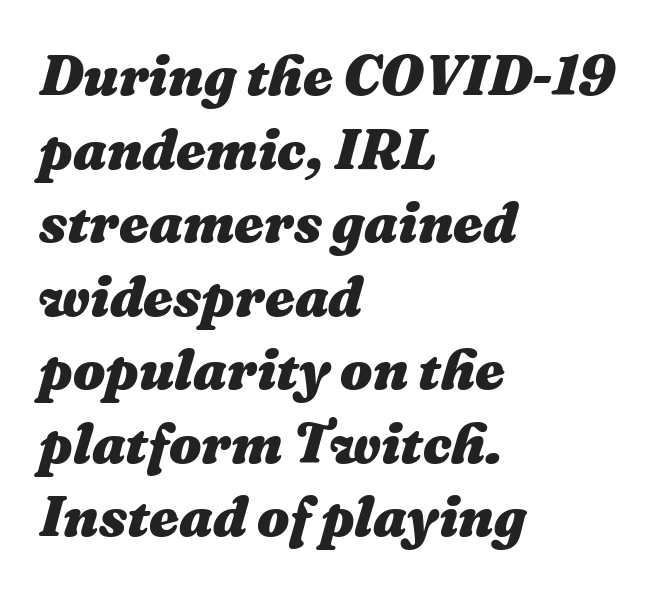
Q: Is the text bold? A: Yes.
Q: Is the text italic (slanted)? A: Yes, it leans right by about 16 degrees.
Q: Is the text underlined? A: No.
Q: How is the paragraph aligned? A: Left-aligned.
Q: Is the spacing between letters normal or unusually wide? A: Normal.
Q: Is the spacing between lines tight, normal or loose? A: Normal.
Q: Width (condensed, normal, or wide)? A: Normal.
Q: Stroke contrast? A: Medium.
Q: x-height? A: Medium.
Q: Monospaced? A: No.
